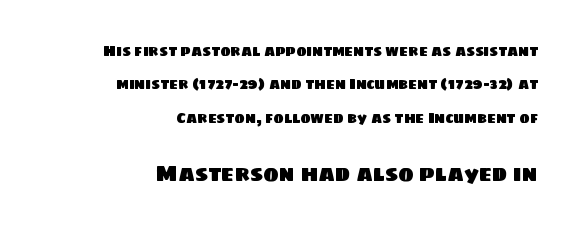
The image shows 21 px text type; set right-aligned, loose line spacing (2.38x), normal letter spacing, not underlined; the second (bottom) block is 1.5x larger.
